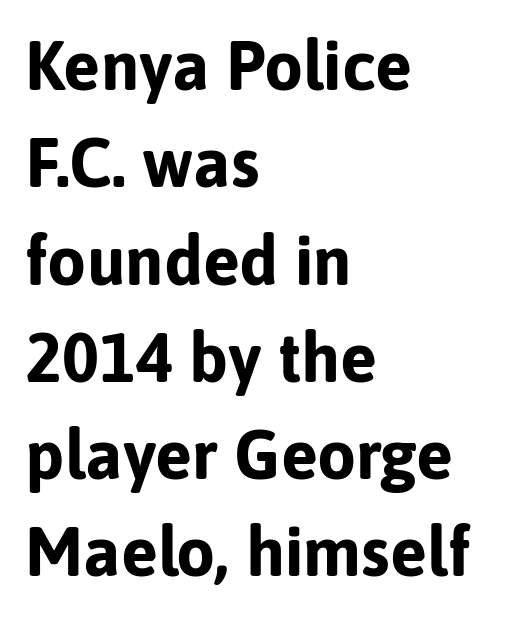
Is there any slant? The stems are plumb. A dark, heavy texture on the line: the type is bold. Examine the stroke ends and you'll find no serifs. The paragraph has a hard left edge and a soft right edge. Think of a printed novel: that variable character pitch is what you see here.
